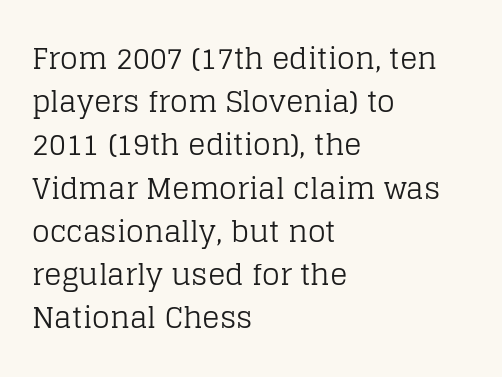
Compared with a centered layout, this one pins lines to the left instead. The letterforms sit shoulder to shoulder at normal distance. The passage shown is not underscored anywhere. Think of a printed novel: that variable character pitch is what you see here. Compared with typical paragraphs, the rows here are spaced about the same.
